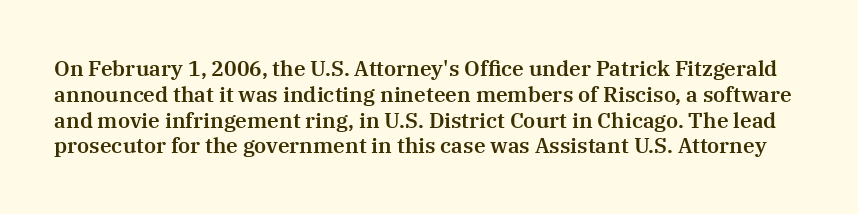
{"italic": "no", "underline": "no", "line_spacing_ratio": 1.23, "letter_spacing": "normal", "letter_spacing_em": 0.0, "glyph_px": 21}
